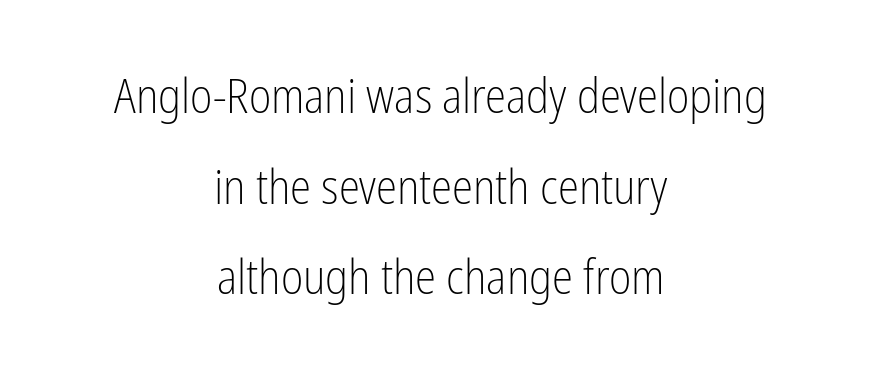
The image shows 48 px light, condensed sans-serif type, upright; set centered, line spacing 1.89x, normal letter spacing, not underlined; low stroke contrast and a medium x-height.
